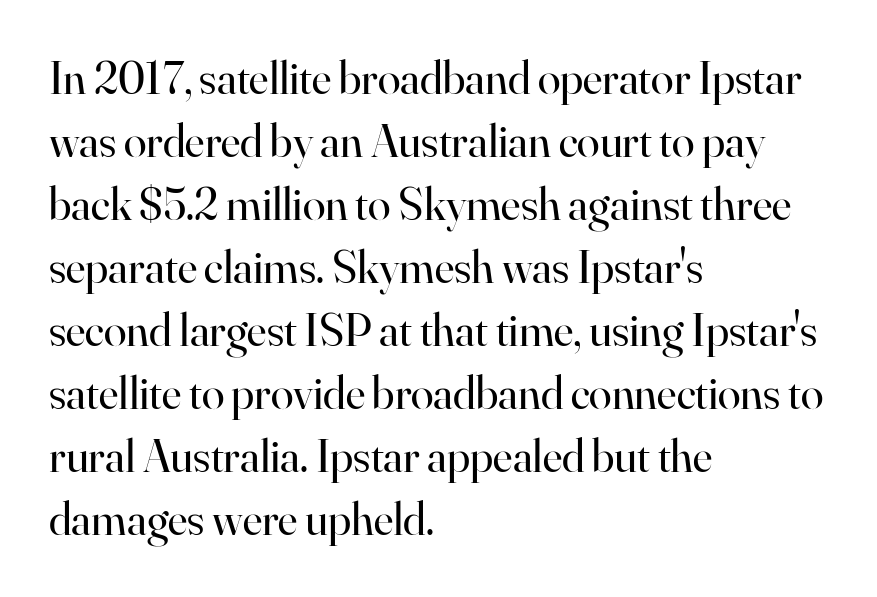
Q: Is the text bold? A: No.
Q: Is the text italic (slanted)? A: No, it is upright.
Q: Is the typeface a serif or a sans-serif typeface? A: Serif.
Q: Is the text underlined? A: No.
Q: How is the paragraph aligned? A: Left-aligned.
Q: Is the spacing between letters normal or unusually wide? A: Normal.
Q: Is the spacing between lines tight, normal or loose? A: Normal.
Q: Width (condensed, normal, or wide)? A: Normal.
Q: Stroke contrast? A: High.
Q: x-height? A: Small.
Q: Monospaced? A: No.
